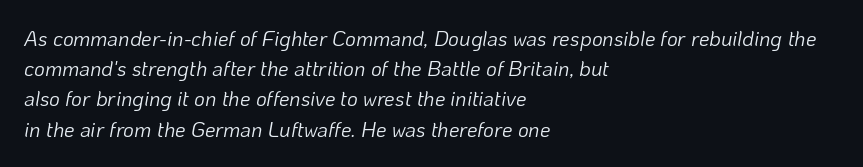
The foot of each line stays bare and open. The lettering tilts uniformly, giving the passage an italic look. The rendering anchors every line to the left-hand side. Whoever set this chose a conventional vertical rhythm. Unbolded letterforms with no extra heft.
